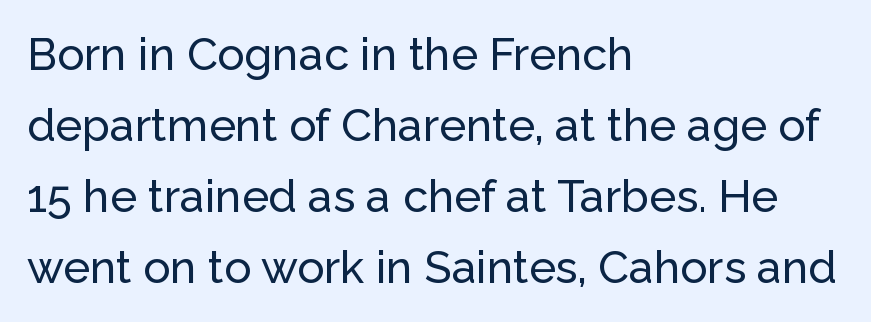
The image shows 45 px sans-serif type, upright; set left-aligned, normal line spacing (1.58x), normal letter spacing, not underlined; low stroke contrast and a medium x-height.
